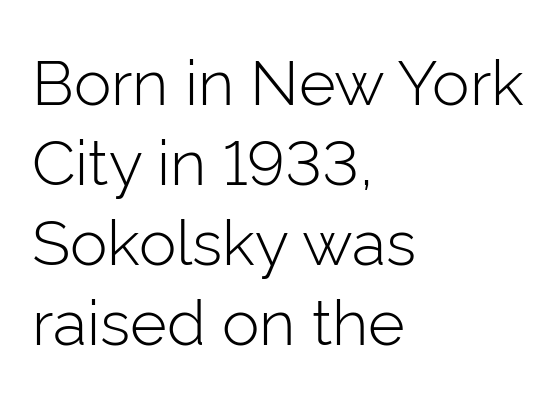
Each new line begins a customary step beneath the previous one. The letterforms sit at book weight or below. This rendering leaves character spacing at its baseline value. The paragraph has a hard left edge and a soft right edge. Does the lettering tilt? It doesn't — this is upright. A bare baseline throughout the passage.
